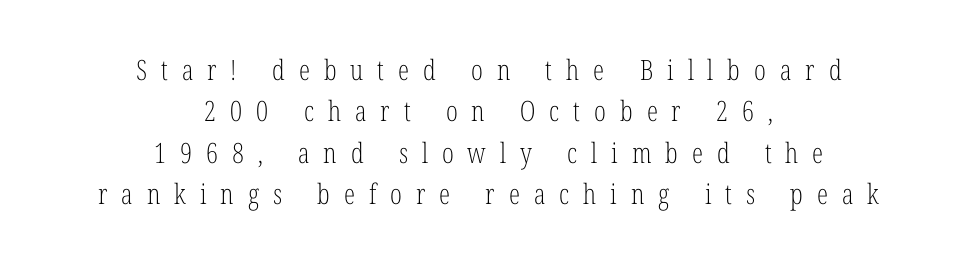
Weight: in the light-to-regular range. Typeset on center — no edge is straight. Display-style spreading of the glyphs; the letterfit is very open. The space directly below the letters is spotless.
